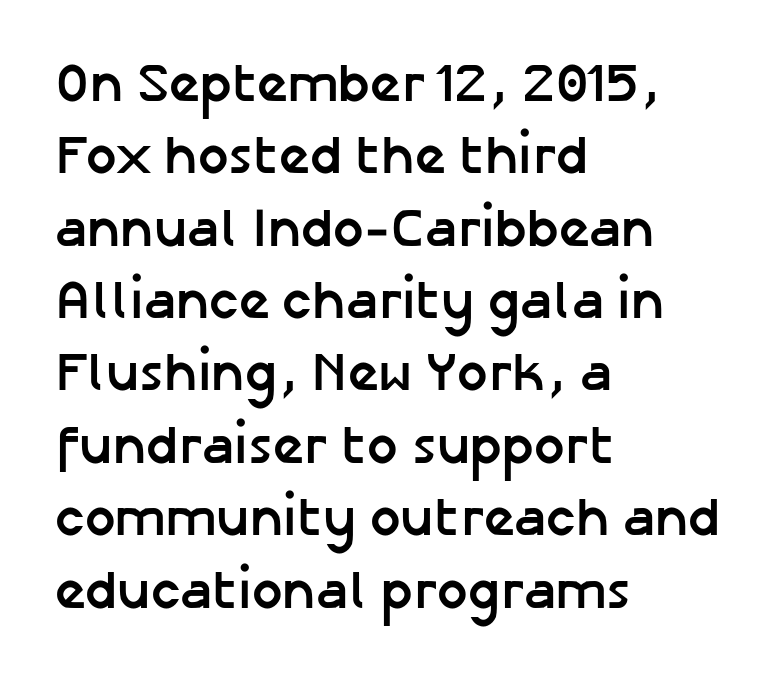
The image shows 54 px semibold sans-serif type, upright; set left-aligned, normal line spacing (1.34x), normal letter spacing, not underlined; low stroke contrast and a medium x-height.
